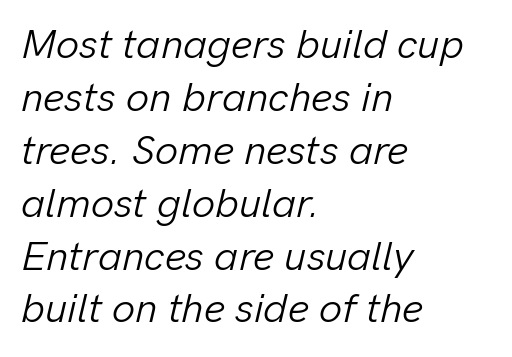
{"italic": "yes", "lean": "right", "slant_degrees": 13, "bold": "no", "weight": "light", "width": "normal", "stroke_contrast": "low", "x_height": "medium", "monospaced": "no", "underline": "no", "align": "left", "line_spacing": "normal", "line_spacing_ratio": 1.29, "letter_spacing": "normal", "letter_spacing_em": 0.0, "glyph_px": 41}
